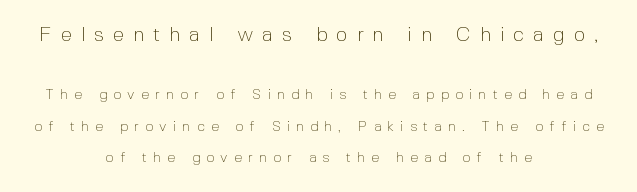
Q: Is the text bold? A: No.
Q: Is the text italic (slanted)? A: No, it is upright.
Q: Is the text underlined? A: No.
Q: How is the paragraph aligned? A: Centered.
Q: Is the spacing between letters normal or unusually wide? A: Unusually wide.
Q: Is the spacing between lines tight, normal or loose? A: Loose.
Q: Which block of text is set in a larger size, the first (top) or the second (bottom)? A: The first (top) one.
